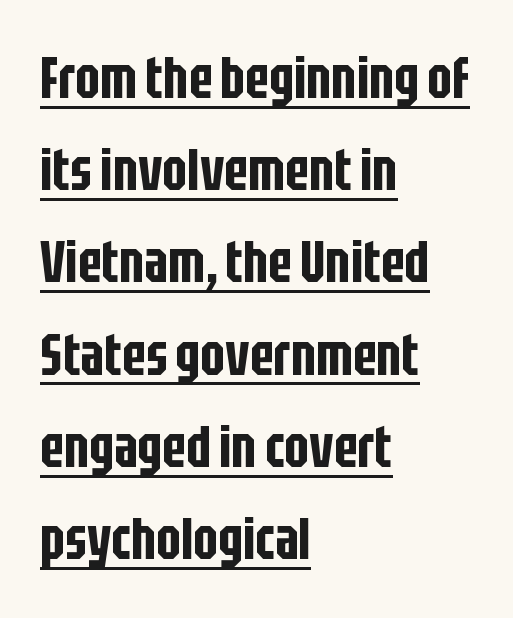
Q: Is the text italic (slanted)? A: No, it is upright.
Q: Is the typeface a serif or a sans-serif typeface? A: Sans-serif.
Q: Is the text underlined? A: Yes.
Q: How is the paragraph aligned? A: Left-aligned.
Q: Is the spacing between letters normal or unusually wide? A: Normal.
Q: Is the spacing between lines tight, normal or loose? A: Normal.
Q: Width (condensed, normal, or wide)? A: Condensed.
Q: Stroke contrast? A: Low.
Q: x-height? A: Large.
Q: Monospaced? A: No.
